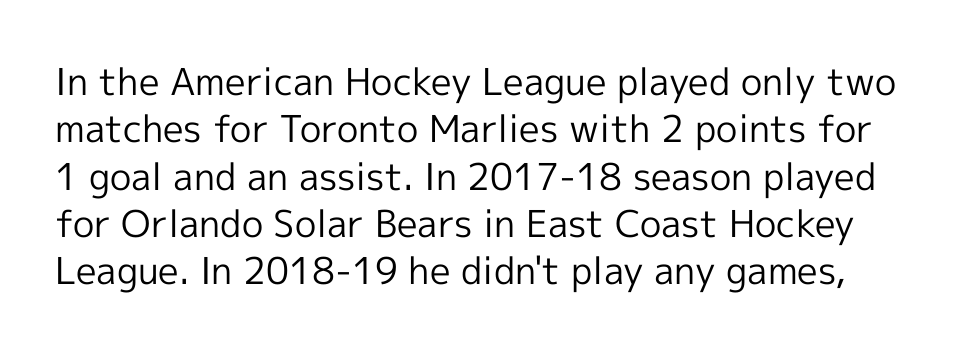
{"serif": "no", "italic": "no", "bold": "no", "weight": "regular", "width": "normal", "x_height": "medium", "monospaced": "no", "underline": "no", "line_spacing": "normal", "line_spacing_ratio": 1.28, "letter_spacing": "normal", "letter_spacing_em": 0.0, "glyph_px": 37}
